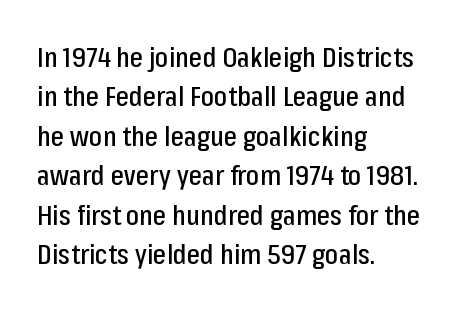
Q: Is the text italic (slanted)? A: No, it is upright.
Q: Is the typeface a serif or a sans-serif typeface? A: Sans-serif.
Q: Is the text underlined? A: No.
Q: How is the paragraph aligned? A: Left-aligned.
Q: Is the spacing between letters normal or unusually wide? A: Normal.
Q: Is the spacing between lines tight, normal or loose? A: Normal.
Q: Width (condensed, normal, or wide)? A: Condensed.
Q: Stroke contrast? A: Low.
Q: x-height? A: Medium.
Q: Monospaced? A: No.
